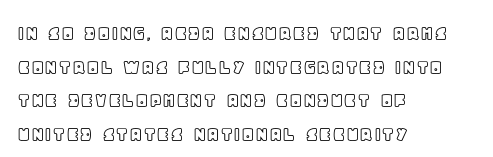
The image shows 22 px text type, upright; set left-aligned, normal line spacing (1.53x), normal letter spacing, not underlined.
